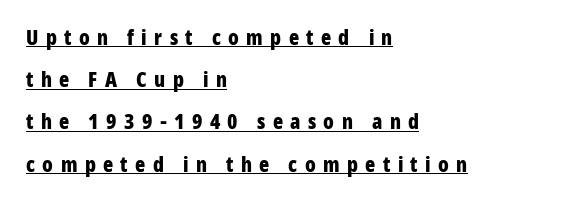
{"italic": "no", "bold": "yes", "underline": "yes", "align": "left", "line_spacing": "loose", "line_spacing_ratio": 2.01, "letter_spacing": "wide", "letter_spacing_em": 0.35, "glyph_px": 21}
